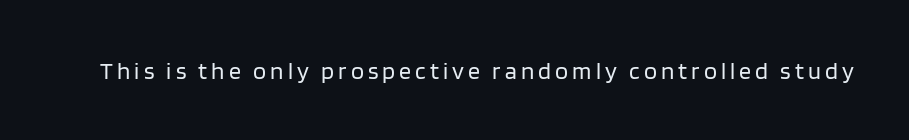
Only glyphs here, with clear space below each row. Posture: upright roman. The font is comparable to plain body text, perhaps lighter.
